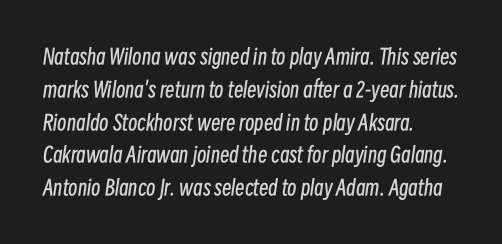
Q: Is the text bold? A: No.
Q: Is the text italic (slanted)? A: Yes, it leans right by about 8 degrees.
Q: Is the text underlined? A: No.
Q: How is the paragraph aligned? A: Left-aligned.
Q: Is the spacing between letters normal or unusually wide? A: Normal.
Q: Is the spacing between lines tight, normal or loose? A: Normal.
